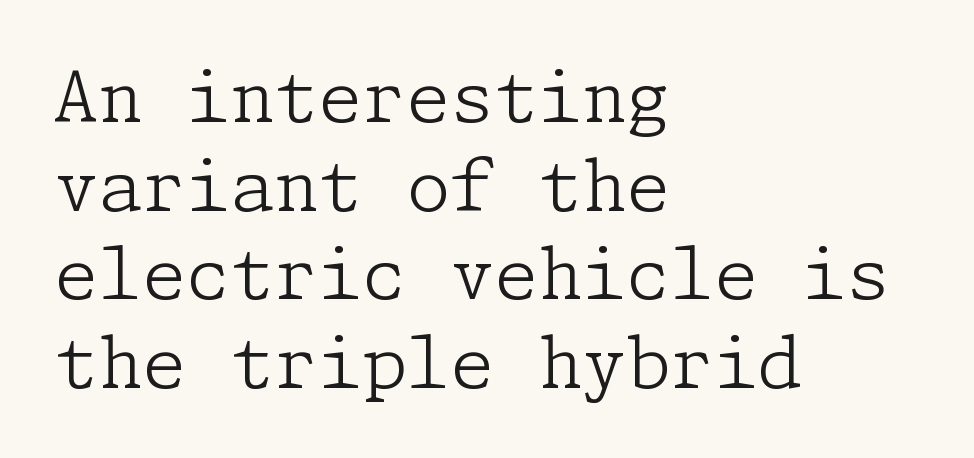
Q: Is the text bold? A: No.
Q: Is the text italic (slanted)? A: No, it is upright.
Q: Is the typeface a serif or a sans-serif typeface? A: Serif.
Q: Is the text underlined? A: No.
Q: How is the paragraph aligned? A: Left-aligned.
Q: Is the spacing between letters normal or unusually wide? A: Normal.
Q: Is the spacing between lines tight, normal or loose? A: Normal.
Q: Width (condensed, normal, or wide)? A: Normal.
Q: Stroke contrast? A: Low.
Q: x-height? A: Medium.
